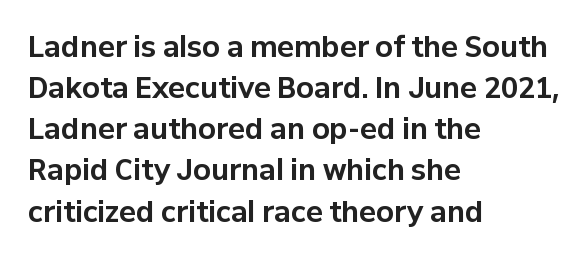
{"serif": "no", "italic": "no", "bold": "yes", "weight": "bold", "width": "normal", "stroke_contrast": "low", "x_height": "medium", "monospaced": "no", "underline": "no", "align": "left", "line_spacing": "normal", "line_spacing_ratio": 1.47, "letter_spacing": "normal", "letter_spacing_em": 0.0, "glyph_px": 28}
